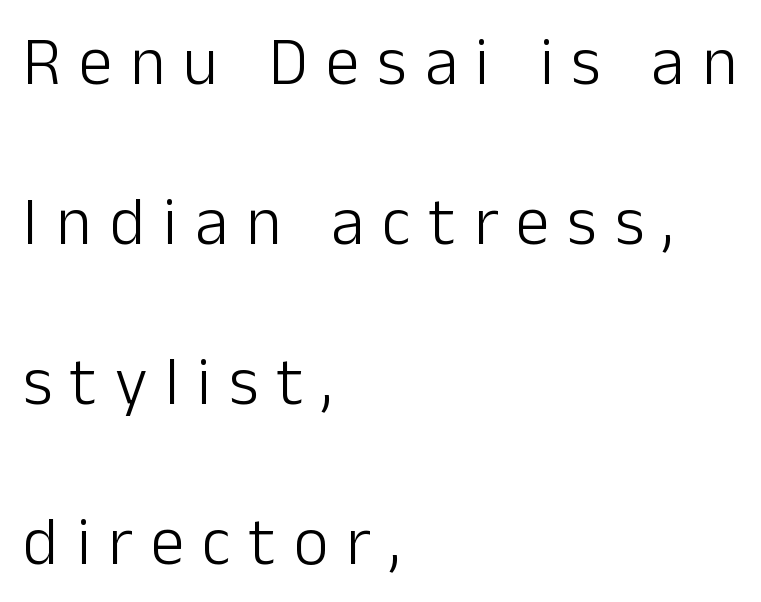
Q: Is the text bold? A: No.
Q: Is the text italic (slanted)? A: No, it is upright.
Q: Is the typeface a serif or a sans-serif typeface? A: Sans-serif.
Q: Is the text underlined? A: No.
Q: How is the paragraph aligned? A: Left-aligned.
Q: Is the spacing between letters normal or unusually wide? A: Unusually wide.
Q: Is the spacing between lines tight, normal or loose? A: Loose.
Q: Width (condensed, normal, or wide)? A: Normal.
Q: Stroke contrast? A: Low.
Q: x-height? A: Medium.
Q: Monospaced? A: No.
